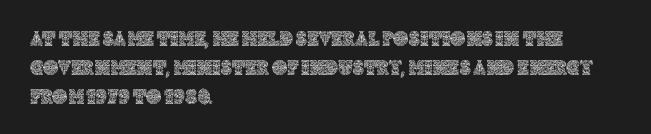
The image shows 21 px text type, upright; set left-aligned, normal line spacing (1.38x), normal letter spacing, not underlined.
